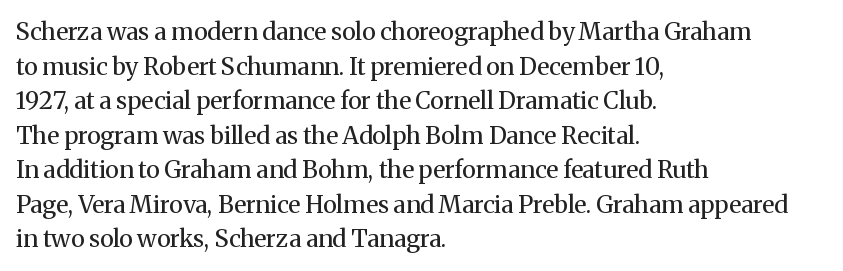
The image shows 24 px text type, upright; set left-aligned, normal line spacing (1.44x), normal letter spacing, not underlined.
